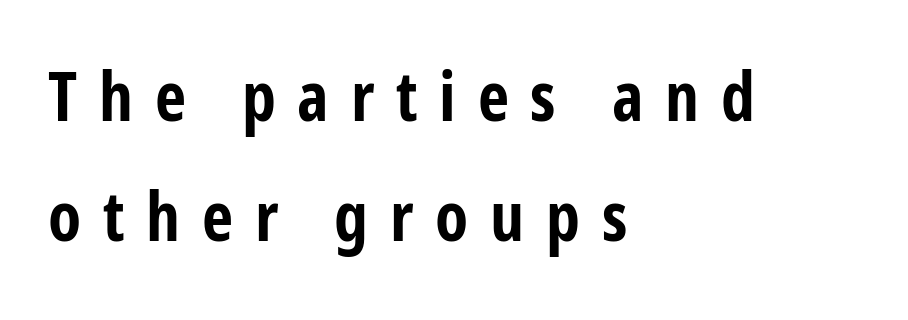
The image shows 68 px bold, condensed sans-serif type, upright; set left-aligned, line spacing 1.76x, unusually wide letter spacing (+0.32 em), not underlined; low stroke contrast and a medium x-height.
